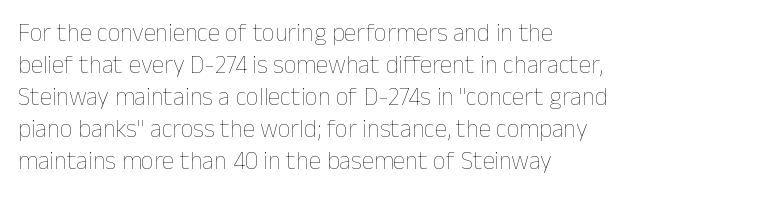
Q: Is the text bold? A: No.
Q: Is the text italic (slanted)? A: No, it is upright.
Q: Is the text underlined? A: No.
Q: How is the paragraph aligned? A: Left-aligned.
Q: Is the spacing between letters normal or unusually wide? A: Normal.
Q: Is the spacing between lines tight, normal or loose? A: Normal.
